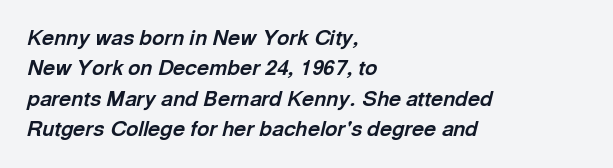
{"italic": "yes", "lean": "right", "slant_degrees": 13, "bold": "yes", "underline": "no", "align": "left", "line_spacing": "normal", "line_spacing_ratio": 1.45, "letter_spacing": "normal", "letter_spacing_em": 0.0, "glyph_px": 21}
